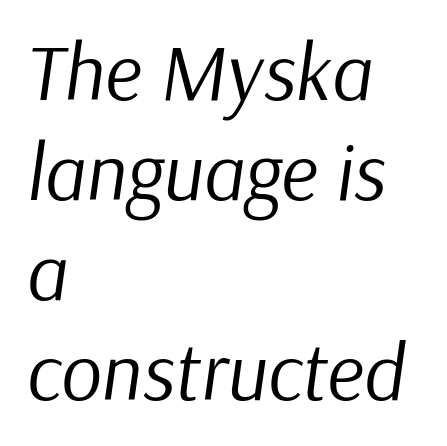
{"italic": "yes", "lean": "right", "slant_degrees": 9, "bold": "no", "weight": "regular", "width": "normal", "stroke_contrast": "low", "x_height": "medium", "monospaced": "no", "underline": "no", "align": "left", "line_spacing": "normal", "line_spacing_ratio": 1.25, "letter_spacing": "normal", "letter_spacing_em": 0.0, "glyph_px": 80}
